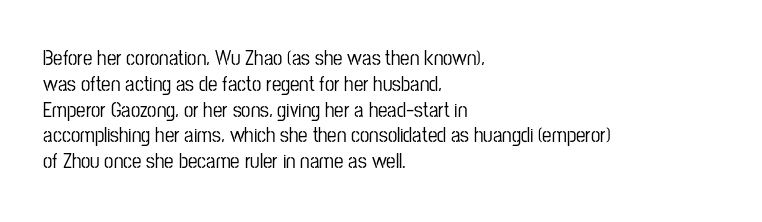
Q: Is the text italic (slanted)? A: No, it is upright.
Q: Is the text underlined? A: No.
Q: How is the paragraph aligned? A: Left-aligned.
Q: Is the spacing between letters normal or unusually wide? A: Normal.
